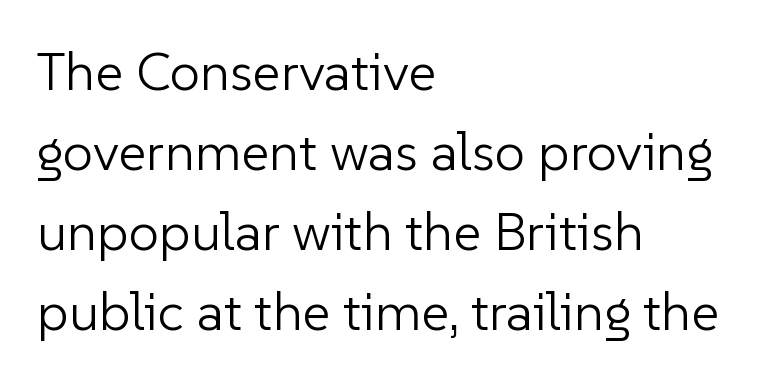
{"serif": "no", "italic": "no", "bold": "no", "weight": "light", "width": "normal", "stroke_contrast": "low", "x_height": "medium", "monospaced": "no", "underline": "no", "align": "left", "line_spacing": "normal", "line_spacing_ratio": 1.48, "letter_spacing": "normal", "letter_spacing_em": 0.0, "glyph_px": 54}
